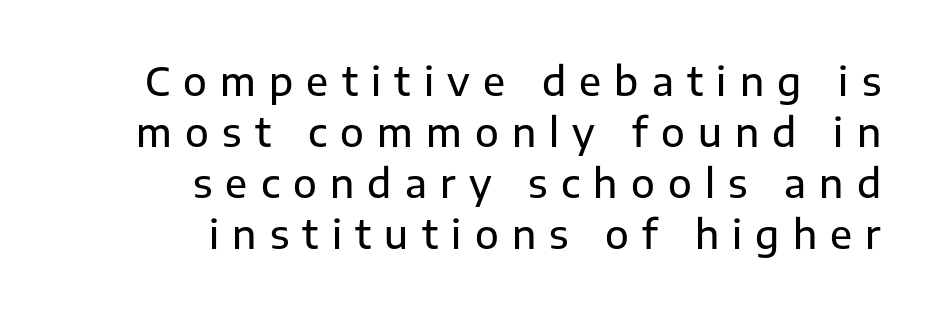
The image shows 39 px sans-serif type, upright; set right-aligned, normal line spacing (1.31x), unusually wide letter spacing (+0.34 em), not underlined; low stroke contrast and a medium x-height.
